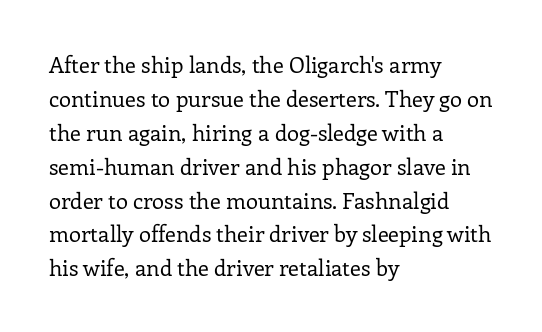
These lines stack with their left ends in a neat column. Any mark beneath the type? The region is blank. Short note: letters normally spaced. The type sits square on the baseline with zero lean.
